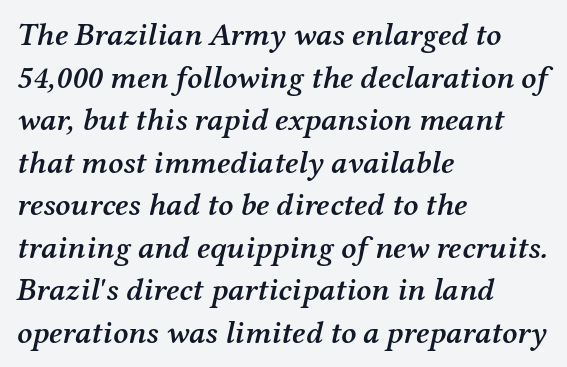
{"serif": "yes", "italic": "yes", "lean": "right", "slant_degrees": 12, "bold": "semi", "weight": "semibold", "width": "normal", "stroke_contrast": "medium", "x_height": "medium", "monospaced": "no", "underline": "no", "align": "left", "line_spacing": "normal", "line_spacing_ratio": 1.33, "letter_spacing": "normal", "letter_spacing_em": 0.0, "glyph_px": 32}
